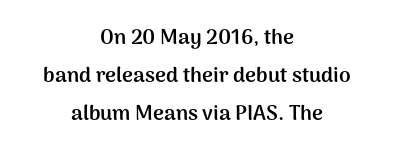
{"italic": "no", "bold": "yes", "underline": "no", "align": "center", "line_spacing_ratio": 1.8, "letter_spacing": "normal", "letter_spacing_em": 0.0, "glyph_px": 21}
